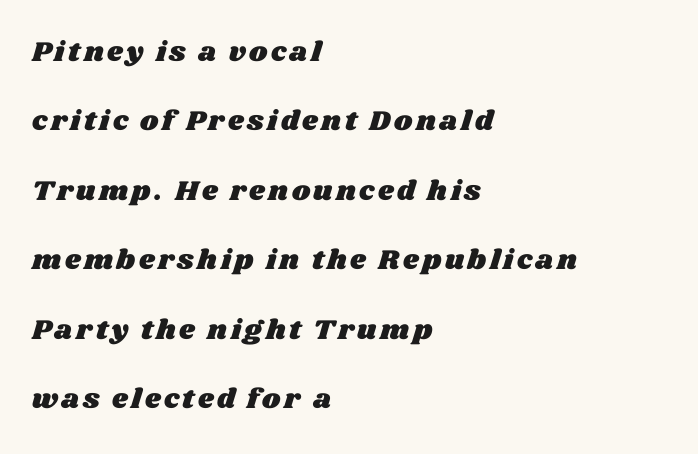
Q: Is the text underlined? A: No.
Q: How is the paragraph aligned? A: Left-aligned.
Q: Is the spacing between lines tight, normal or loose? A: Loose.
Q: Width (condensed, normal, or wide)? A: Wide.
Q: Stroke contrast? A: Medium.
Q: x-height? A: Large.
Q: Monospaced? A: No.
